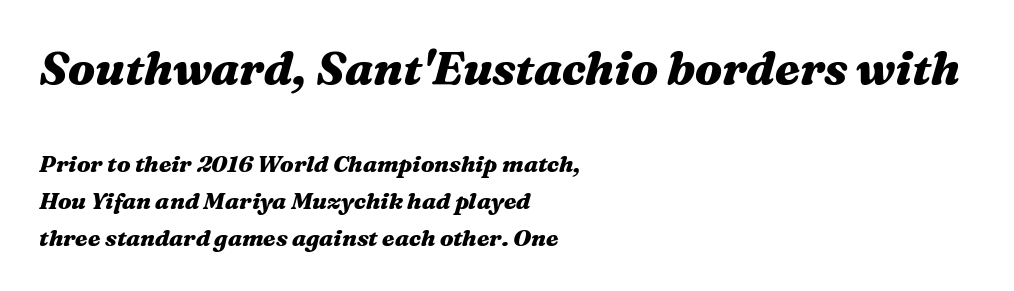
Q: Is the text bold? A: Yes.
Q: Is the text italic (slanted)? A: Yes, it leans right by about 16 degrees.
Q: Is the text underlined? A: No.
Q: How is the paragraph aligned? A: Left-aligned.
Q: Is the spacing between letters normal or unusually wide? A: Normal.
Q: Is the spacing between lines tight, normal or loose? A: Normal.
Q: Which block of text is set in a larger size, the first (top) or the second (bottom)? A: The first (top) one.
Q: Width (condensed, normal, or wide)? A: Wide.
Q: Stroke contrast? A: Medium.
Q: x-height? A: Medium.
Q: Monospaced? A: No.
